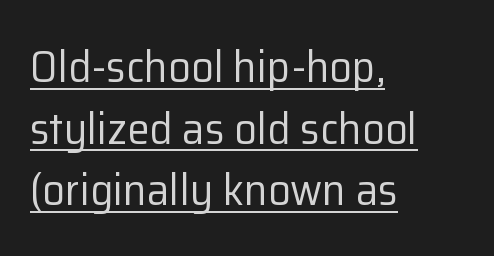
The block of text has a typical density, with ordinary space between rows. Letterform terminals end flat and unadorned throughout the passage. On a weight scale, this lands at 450 or below. The letters advance in unequal steps, a hallmark of proportional type. Nothing unusual about the tracking: characters are spaced as the font intends. Compared with a centered layout, this one pins lines to the left instead.
